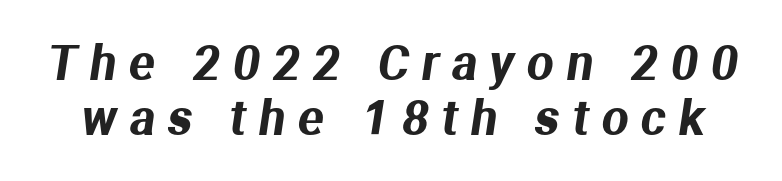
The image shows 47 px sans-serif type; set line spacing 1.17x, unusually wide letter spacing (+0.28 em), not underlined; medium stroke contrast and a medium x-height.
